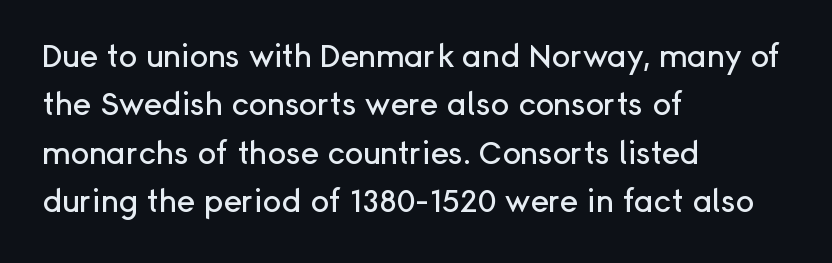
Q: Is the text italic (slanted)? A: No, it is upright.
Q: Is the typeface a serif or a sans-serif typeface? A: Sans-serif.
Q: Is the text underlined? A: No.
Q: How is the paragraph aligned? A: Left-aligned.
Q: Is the spacing between letters normal or unusually wide? A: Normal.
Q: Is the spacing between lines tight, normal or loose? A: Normal.
Q: Width (condensed, normal, or wide)? A: Normal.
Q: Stroke contrast? A: Low.
Q: x-height? A: Medium.
Q: Monospaced? A: No.
